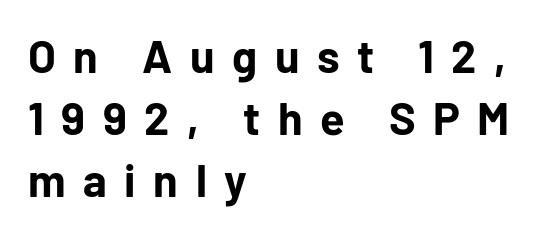
Q: Is the text bold? A: Yes.
Q: Is the text italic (slanted)? A: No, it is upright.
Q: Is the typeface a serif or a sans-serif typeface? A: Sans-serif.
Q: Is the text underlined? A: No.
Q: How is the paragraph aligned? A: Left-aligned.
Q: Is the spacing between letters normal or unusually wide? A: Unusually wide.
Q: Is the spacing between lines tight, normal or loose? A: Normal.
Q: Width (condensed, normal, or wide)? A: Normal.
Q: Stroke contrast? A: Low.
Q: x-height? A: Medium.
Q: Monospaced? A: No.
